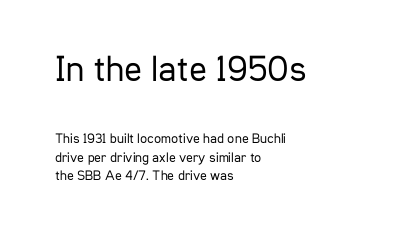
Q: Is the text bold? A: No.
Q: Is the text italic (slanted)? A: No, it is upright.
Q: Is the typeface a serif or a sans-serif typeface? A: Sans-serif.
Q: Is the text underlined? A: No.
Q: How is the paragraph aligned? A: Left-aligned.
Q: Is the spacing between letters normal or unusually wide? A: Normal.
Q: Is the spacing between lines tight, normal or loose? A: Normal.
Q: Which block of text is set in a larger size, the first (top) or the second (bottom)? A: The first (top) one.
Q: Width (condensed, normal, or wide)? A: Condensed.
Q: Stroke contrast? A: Low.
Q: x-height? A: Medium.
Q: Monospaced? A: No.
